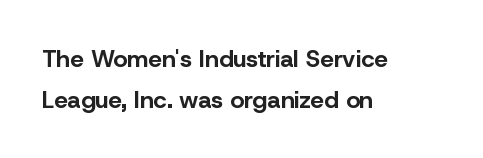
The image shows 24 px bold type, upright; set left-aligned, normal line spacing (1.7x), normal letter spacing, not underlined.
